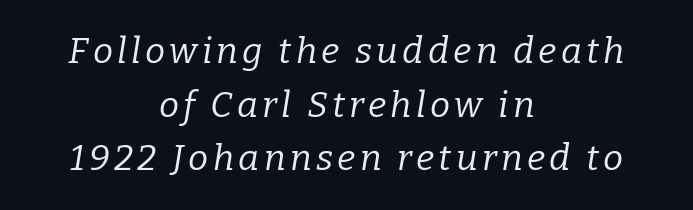
{"serif": "yes", "italic": "yes", "lean": "right", "slant_degrees": 9, "bold": "no", "weight": "regular", "width": "normal", "stroke_contrast": "low", "x_height": "medium", "monospaced": "no", "underline": "no", "align": "center", "line_spacing": "normal", "line_spacing_ratio": 1.49, "glyph_px": 36}
